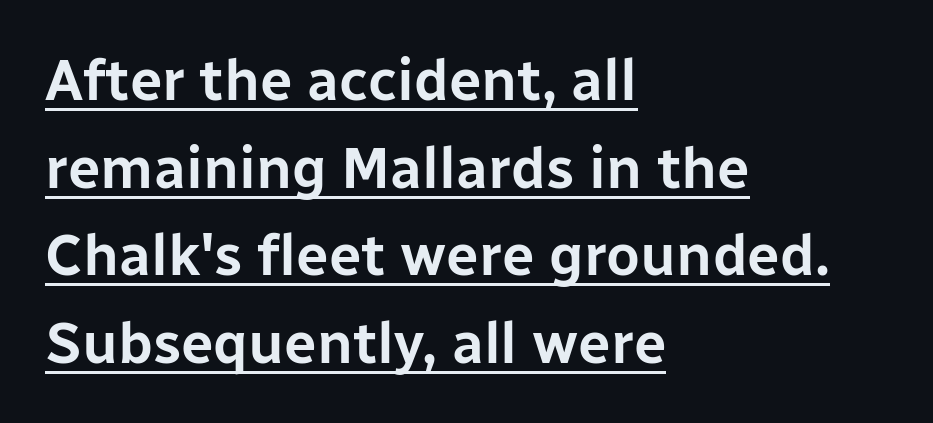
Successive baselines arrive at the customary interval. Is this a fixed-width face? No — the glyphs have proportional, varying widths. This is the regular roman posture of the typeface. Look at the tracking — it's just the regular setting, nothing added. Serif or sans? Sans — the stroke terminals are bare.
